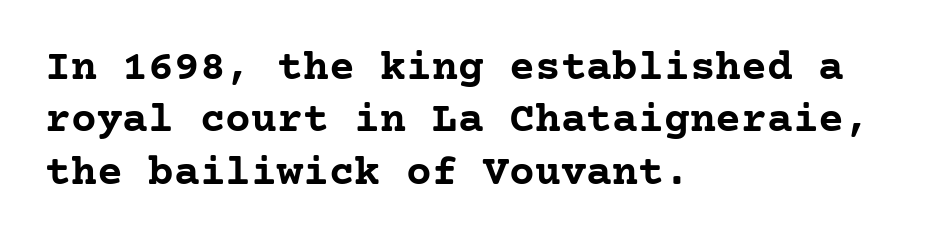
{"serif": "yes", "italic": "no", "bold": "yes", "weight": "semibold", "width": "normal", "stroke_contrast": "low", "x_height": "medium", "underline": "no", "align": "left", "line_spacing_ratio": 1.22, "letter_spacing": "normal", "letter_spacing_em": 0.0, "glyph_px": 43}
